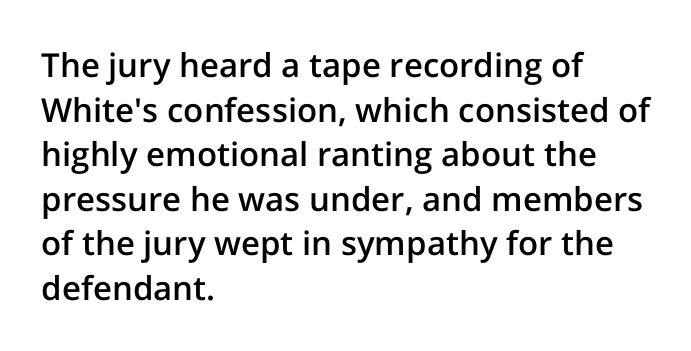
The image shows 33 px semibold sans-serif type, upright; set left-aligned, normal line spacing (1.35x), normal letter spacing, not underlined; low stroke contrast and a medium x-height.
